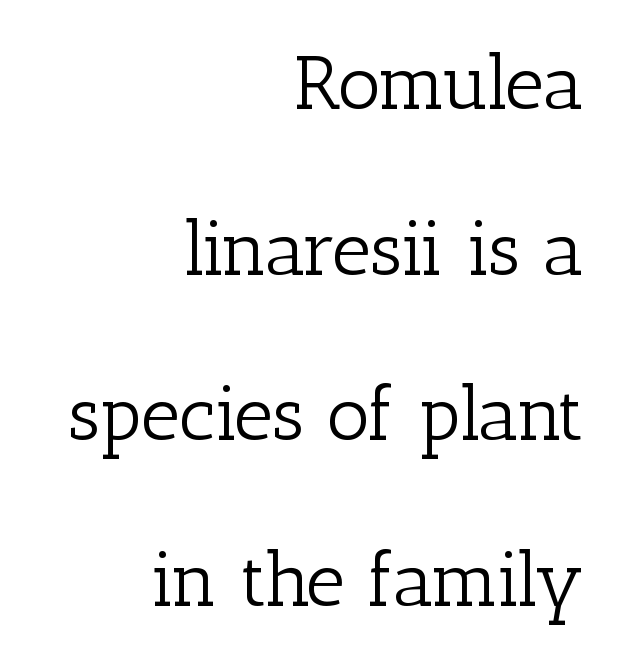
Q: Is the text bold? A: No.
Q: Is the text italic (slanted)? A: No, it is upright.
Q: Is the typeface a serif or a sans-serif typeface? A: Serif.
Q: Is the text underlined? A: No.
Q: How is the paragraph aligned? A: Right-aligned.
Q: Is the spacing between letters normal or unusually wide? A: Normal.
Q: Is the spacing between lines tight, normal or loose? A: Loose.
Q: Width (condensed, normal, or wide)? A: Normal.
Q: Stroke contrast? A: Low.
Q: x-height? A: Medium.
Q: Monospaced? A: No.
